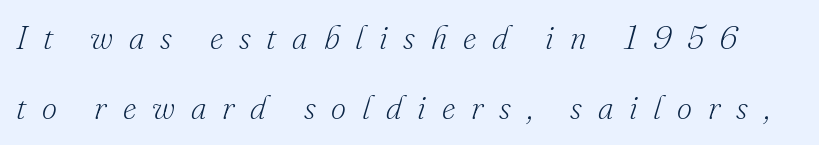
Every character sits at an angle, as italics do. The passage shown stacks its lines with a broad gap. The typeface has the unassuming heft of standard copy or less. Serifs: yes, visible at the terminals of the letterforms. This rendering features lettering with no underline. Each word looks stretched out because of the extra space between its letters.
